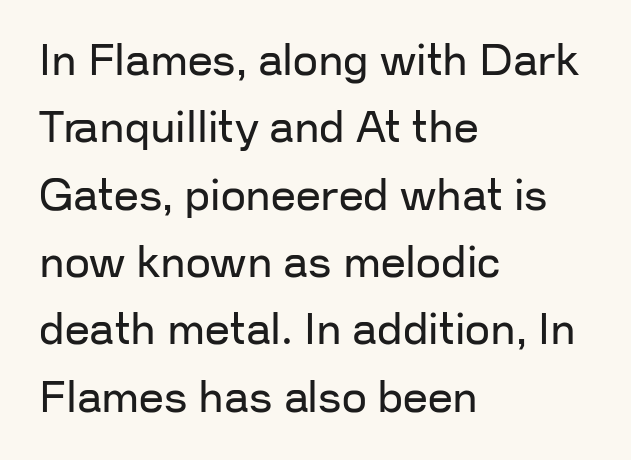
Nobody touched the tracking dial on this one. Serifs: no, the terminals of the letterforms are clean. Line spacing here is normal. The axis of the letterforms is exactly vertical. Note the varied advance widths — an 'i' is clearly narrower than an 'm'. The space beneath each line is pristine and unruled.
